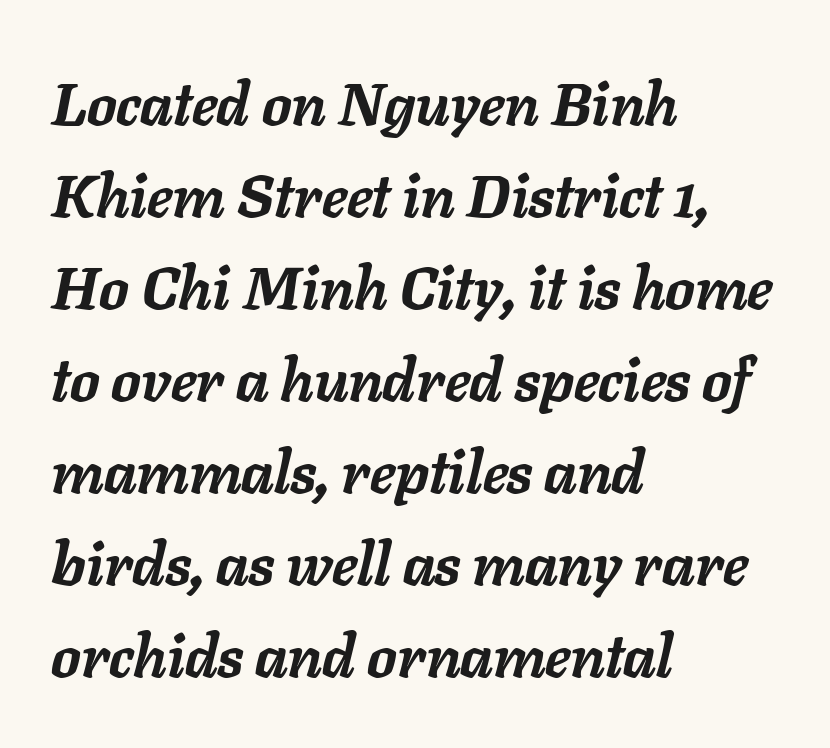
The image shows 59 px semibold type, italic (leaning right); set left-aligned, normal line spacing (1.56x), normal letter spacing, not underlined; low stroke contrast and a medium x-height.
